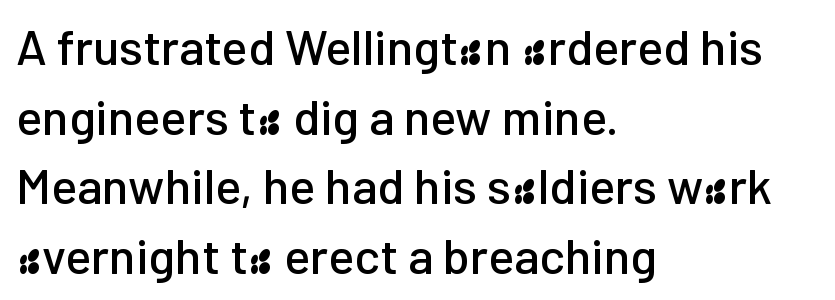
Tracking value appears to be zero — textbook default spacing. In terms of posture, this sample is upright. Think of a printed novel: that variable character pitch is what you see here. Examine the stroke ends and you'll find no serifs. Does the leading feel generous? No, just average. Clear beneath every line of the passage.
